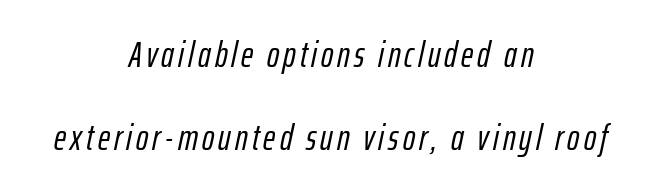
The space directly below the letters is spotless. The rendering applies a slant to the glyphs. Is the block centered? Yes — each line is placed symmetrically about the middle. The lines are spread far apart with generous leading. The rendering uses natural spacing where letterforms have individual widths.
